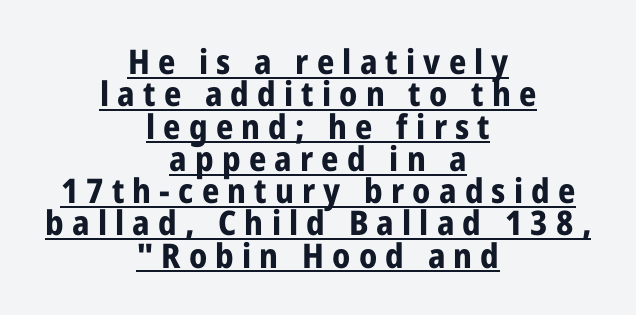
The letters stand straight up with perfectly vertical stems. The characters display no serif detailing; their extremities are plain. The rendering inserts visible extra space after every character. Which margin do the lines hug? Neither — every line sits in the middle.
